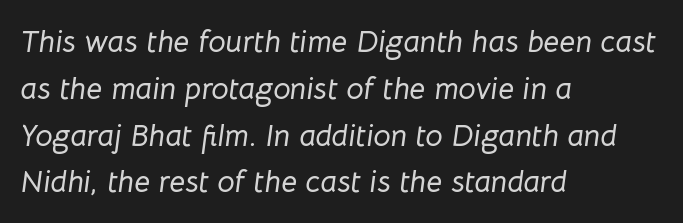
{"italic": "yes", "lean": "right", "slant_degrees": 8, "width": "normal", "stroke_contrast": "low", "x_height": "medium", "monospaced": "no", "underline": "no", "align": "left", "line_spacing": "normal", "line_spacing_ratio": 1.51, "letter_spacing": "normal", "letter_spacing_em": 0.0, "glyph_px": 31}
